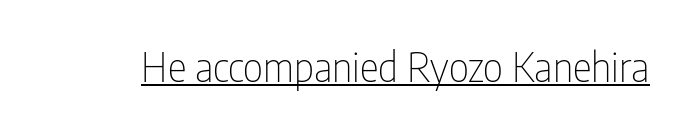
{"serif": "no", "italic": "no", "bold": "no", "weight": "thin", "width": "condensed", "stroke_contrast": "low", "x_height": "medium", "monospaced": "no", "underline": "yes", "letter_spacing": "normal", "letter_spacing_em": 0.0, "glyph_px": 40}
